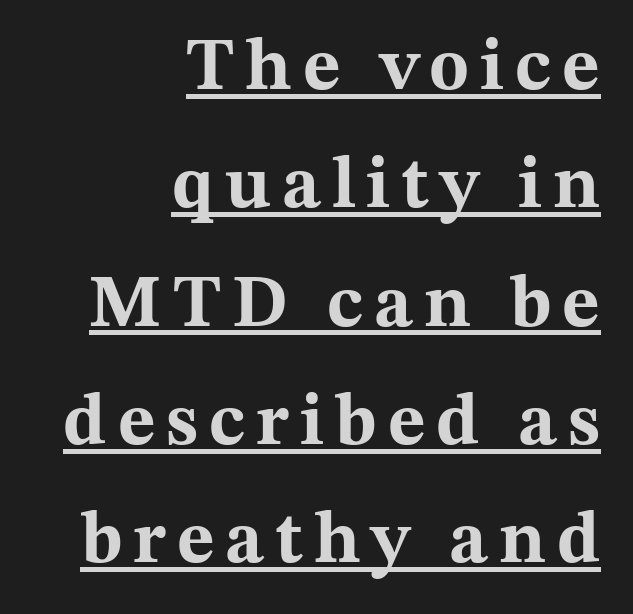
Notice how the passage keeps a crisp vertical edge on the right only. The letters advance in unequal steps, a hallmark of proportional type. A rule runs beneath these lines of type. Reading down the column, the eye jumps a familiar distance to each next line. Vertical strokes here are truly vertical. The rendering uses a bold face; every stroke is thick and dark.
